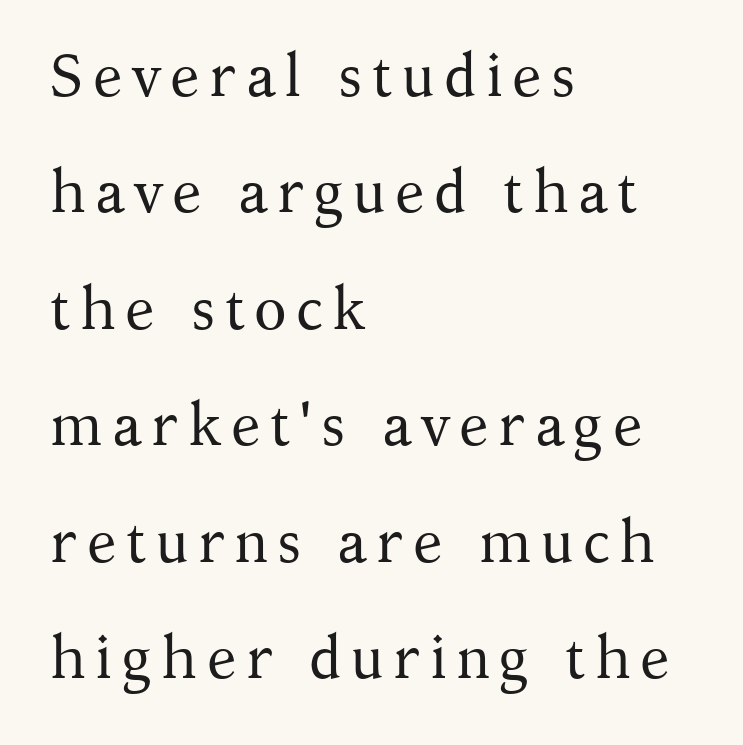
Where is the straight margin? On the left. The zone under the glyphs is completely vacant. In terms of leading, this rendering errs on the spacious side. This sample uses a serif face.
